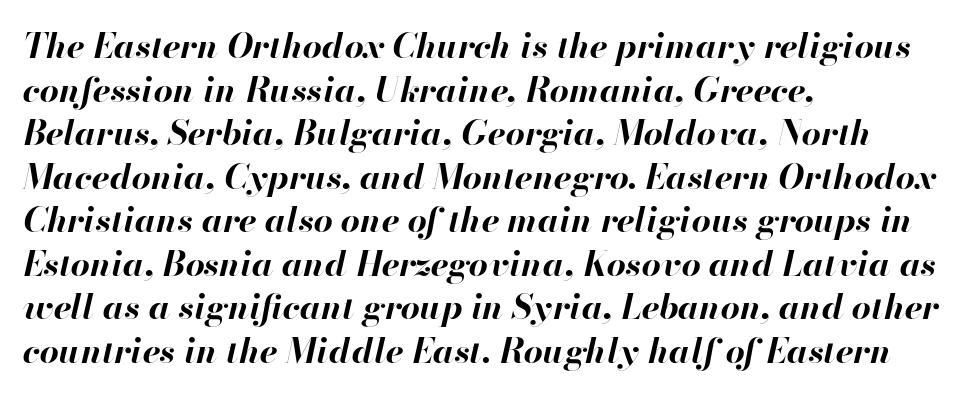
Q: Is the text bold? A: Yes.
Q: Is the text italic (slanted)? A: Yes, it leans right by about 13 degrees.
Q: Is the text underlined? A: No.
Q: How is the paragraph aligned? A: Left-aligned.
Q: Is the spacing between letters normal or unusually wide? A: Normal.
Q: Is the spacing between lines tight, normal or loose? A: Normal.
Q: Width (condensed, normal, or wide)? A: Normal.
Q: Stroke contrast? A: High.
Q: x-height? A: Small.
Q: Monospaced? A: No.
